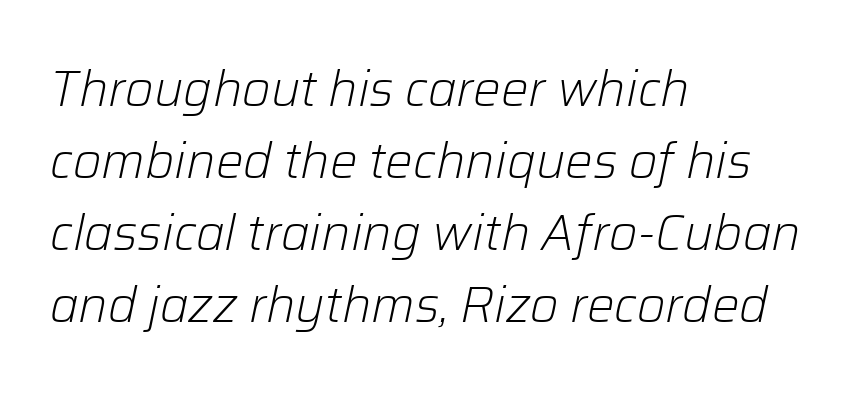
The image shows 49 px light type, italic (leaning right); set left-aligned, normal line spacing (1.47x), normal letter spacing, not underlined; low stroke contrast and a medium x-height.
